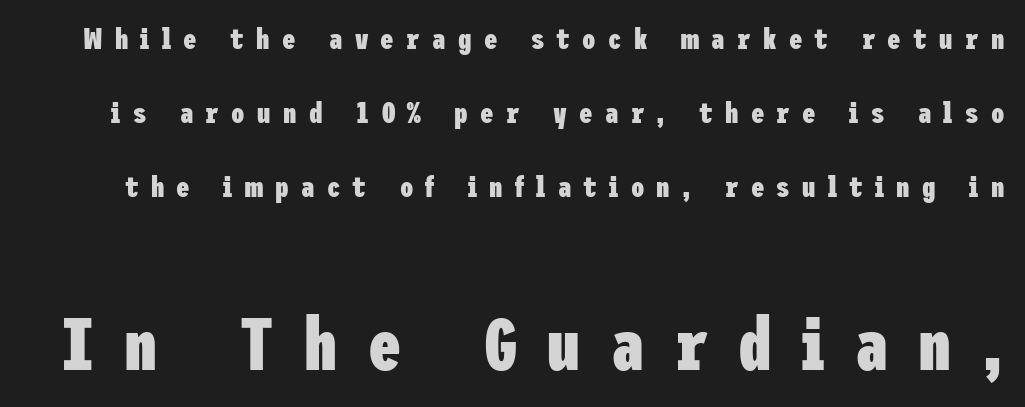
Students, observe: this is what heavily led, spacious text looks like. Each glyph is drawn with heavy, bold strokes. Regarding serifs, this sample does without them. In this sample the second text group is rendered at the bigger scale. Each word looks stretched out because of the extra space between its letters. This sample uses an upright cut, with every glyph sitting square on the baseline.
